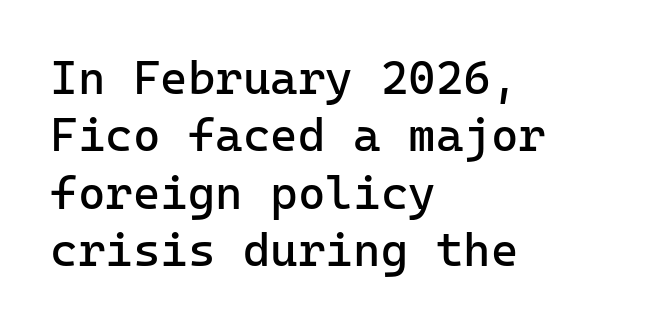
Line beginnings align vertically; line endings do not. Nothing sits at the stroke ends, so this counts as sans-serif. The baseline area is clear. The weight would be labelled regular, book, light, or lighter still. A typesetter would call this zero additional tracking.
